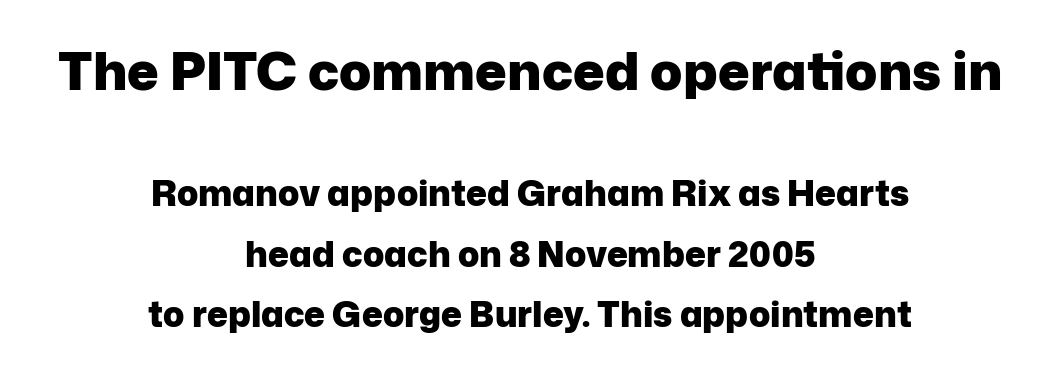
{"serif": "no", "italic": "no", "bold": "yes", "weight": "heavy", "width": "normal", "stroke_contrast": "low", "x_height": "medium", "monospaced": "no", "underline": "no", "align": "center", "line_spacing_ratio": 1.74, "letter_spacing": "normal", "letter_spacing_em": 0.0, "larger_block": "first", "size_ratio": 1.51, "glyph_px": 53}
